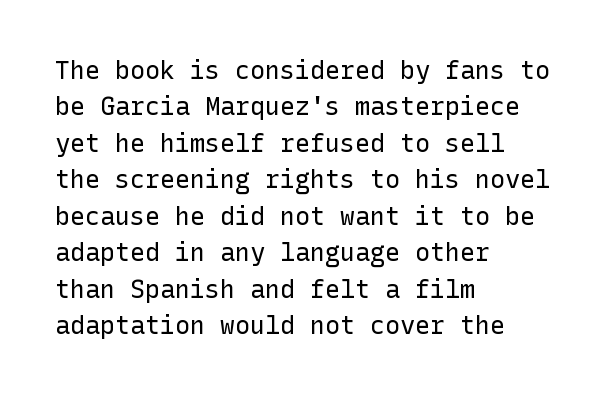
The image shows 25 px text type, upright; set left-aligned, normal line spacing (1.46x), normal letter spacing, not underlined.
